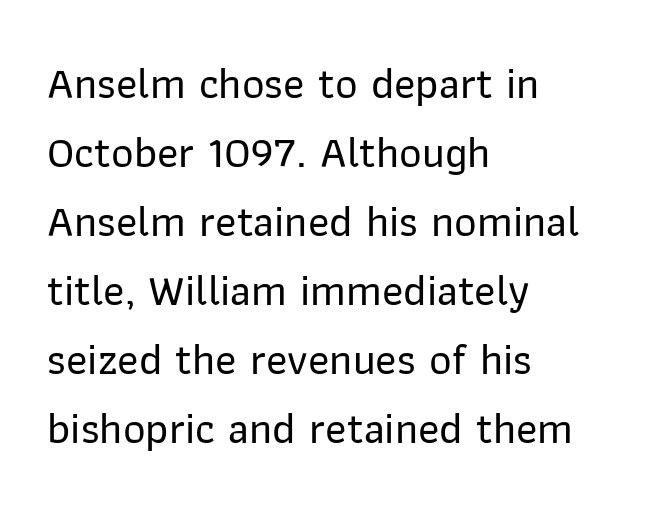
Regarding serifs, this sample does without them. Any mark beneath the type? The region is blank. Think of a printed novel: that variable character pitch is what you see here. The font's upright variant was chosen for this text.
